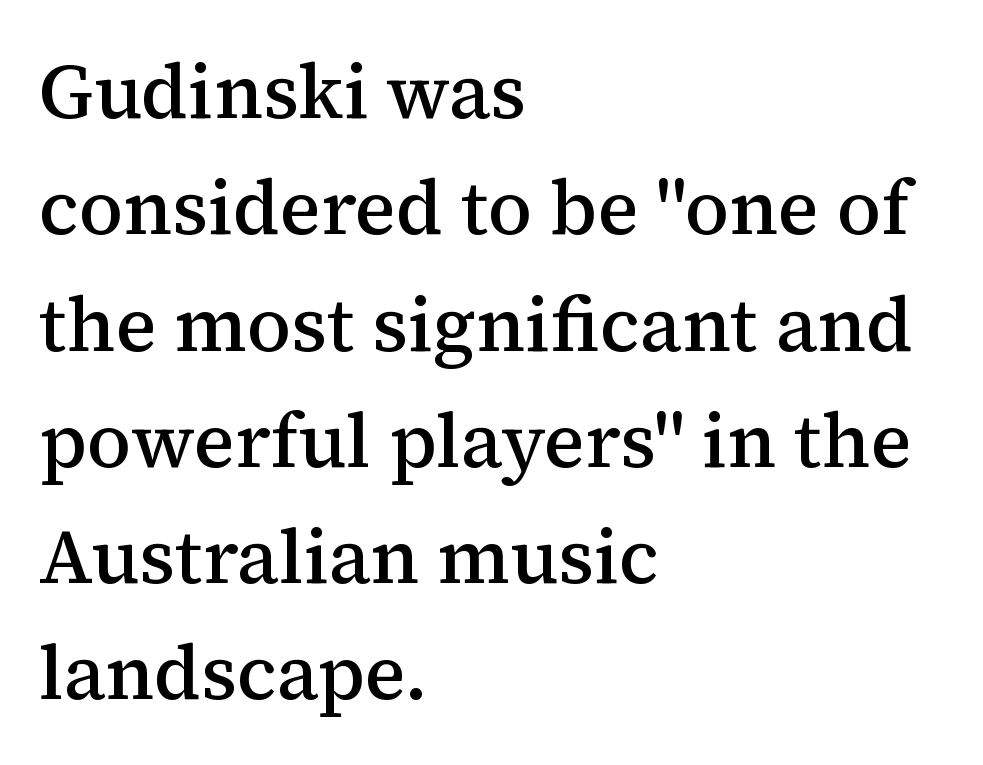
The image shows 76 px semibold serif type, upright; set left-aligned, normal line spacing (1.53x), normal letter spacing, not underlined; medium stroke contrast and a medium x-height.
